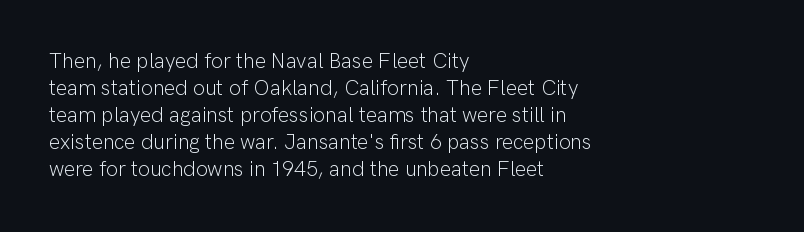
These lines keep a tight, regular rhythm from letter to letter. The rows are spaced the way most documents space them. Nothing heavy about these letters — not bold at all. A roman cut, with each character standing at attention. Check under the words: just untouched page. All the whitespace from short lines collects on the right.
